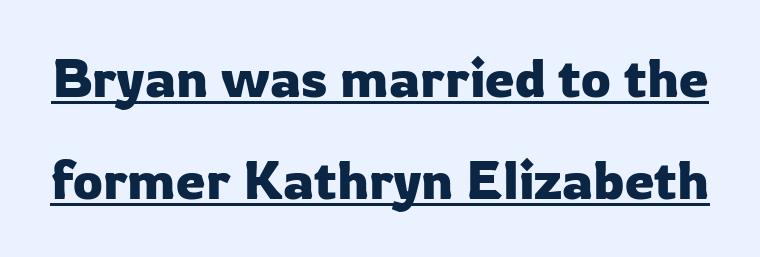
The image shows 53 px sans-serif type, upright; set loose line spacing (1.93x), normal letter spacing, underlined; low stroke contrast and a medium x-height.
